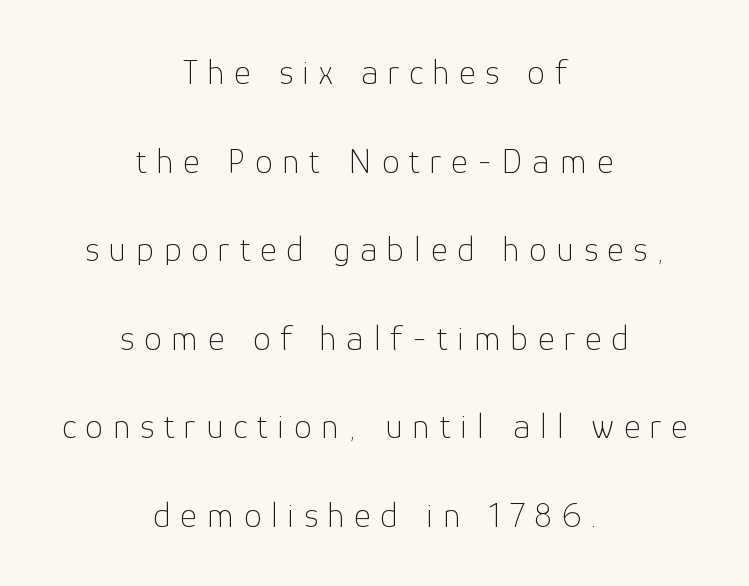
This sample is center-justified, so both line endings float freely. Note the varied advance widths — an 'i' is clearly narrower than an 'm'. One glance says open: line gaps are wider than usual. Is the type heavy? It reads as light-to-regular instead. Each word looks stretched out because of the extra space between its letters.
